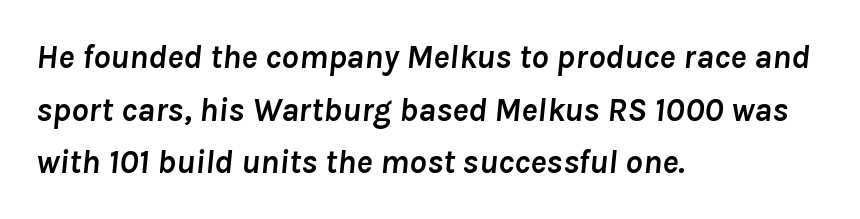
Each letter keeps its own natural width here, so spacing adapts to shape. One-word summary of the alignment: left. Plain, unruled lines of type. Letter spacing: default.
